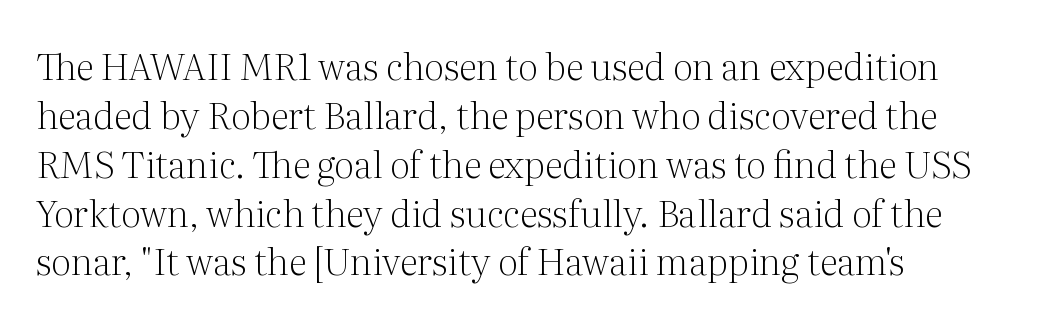
Unmarked baselines from the first word to the last. Visually the block forms a straight wall on the left and a jagged coastline on the right. The letterforms sit at book weight or below. Nobody touched the tracking dial on this one. Tall strokes in this sample are plumb rather than angled.
